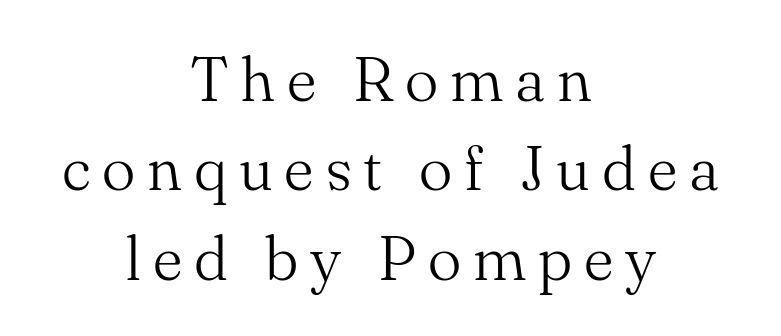
{"serif": "yes", "italic": "no", "bold": "no", "weight": "light", "width": "normal", "stroke_contrast": "medium", "x_height": "small", "monospaced": "no", "underline": "no", "align": "center", "line_spacing": "normal", "line_spacing_ratio": 1.42, "glyph_px": 63}
